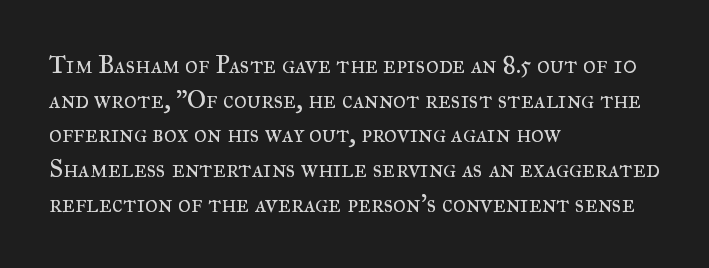
The letters stand straight up with perfectly vertical stems. The typesetter chose a ragged-right arrangement here. What's the leading like? Ordinary, nothing unusual. Nothing unusual about the tracking: characters are spaced as the font intends. Is the stroke heavy? The answer is a plain regular-or-lighter.
